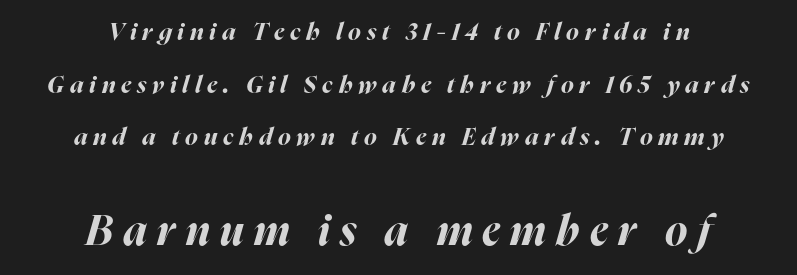
Bigger letters appear in the bottom chunk; the top chunk is reduced. Clear beneath every line of the passage. There's an unmistakable incline to the writing here. Compared with typical body copy, the letter spacing here is much looser. The leading is generous, giving the passage an open texture.
